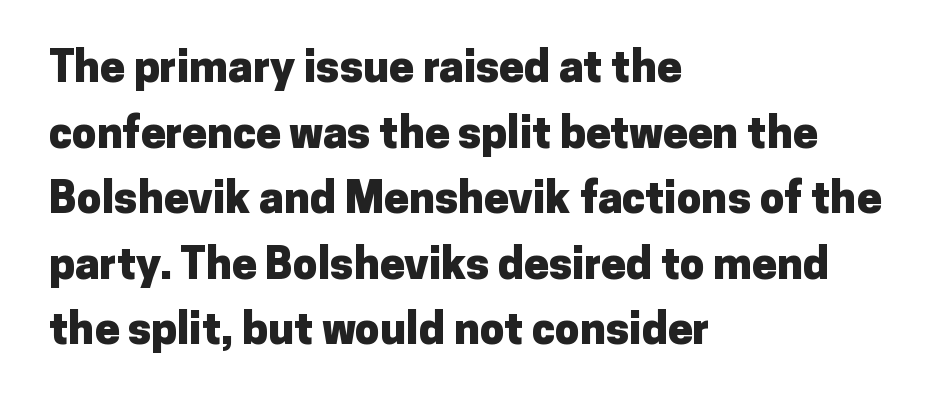
Q: Is the text bold? A: Yes.
Q: Is the text italic (slanted)? A: No, it is upright.
Q: Is the typeface a serif or a sans-serif typeface? A: Sans-serif.
Q: Is the text underlined? A: No.
Q: How is the paragraph aligned? A: Left-aligned.
Q: Is the spacing between letters normal or unusually wide? A: Normal.
Q: Is the spacing between lines tight, normal or loose? A: Normal.
Q: Width (condensed, normal, or wide)? A: Normal.
Q: Stroke contrast? A: Low.
Q: x-height? A: Medium.
Q: Monospaced? A: No.
